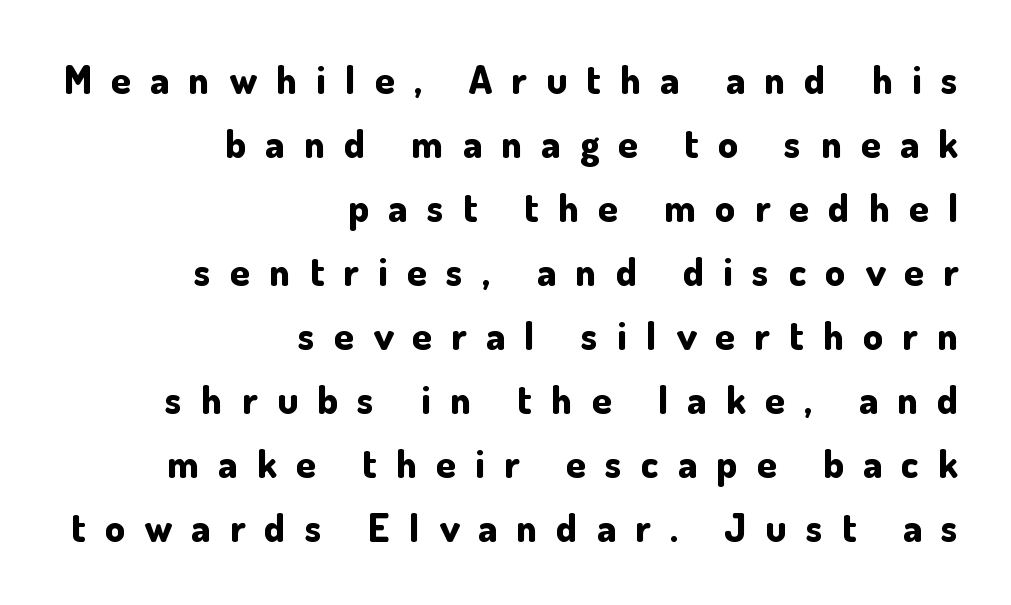
Q: Is the text bold? A: Yes.
Q: Is the text italic (slanted)? A: No, it is upright.
Q: Is the typeface a serif or a sans-serif typeface? A: Sans-serif.
Q: Is the text underlined? A: No.
Q: How is the paragraph aligned? A: Right-aligned.
Q: Is the spacing between letters normal or unusually wide? A: Unusually wide.
Q: Is the spacing between lines tight, normal or loose? A: Normal.
Q: Width (condensed, normal, or wide)? A: Normal.
Q: Stroke contrast? A: Low.
Q: x-height? A: Small.
Q: Monospaced? A: No.
